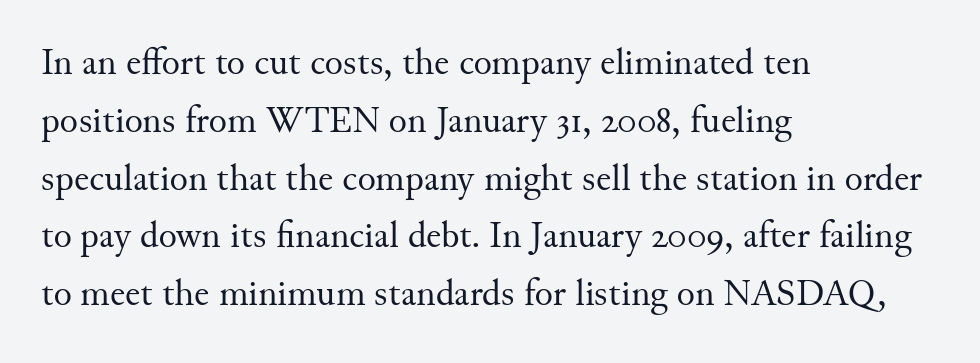
{"serif": "yes", "italic": "no", "bold": "no", "weight": "regular", "width": "normal", "stroke_contrast": "medium", "x_height": "small", "monospaced": "no", "underline": "no", "align": "left", "line_spacing": "normal", "line_spacing_ratio": 1.52, "letter_spacing": "normal", "letter_spacing_em": 0.0, "glyph_px": 38}
